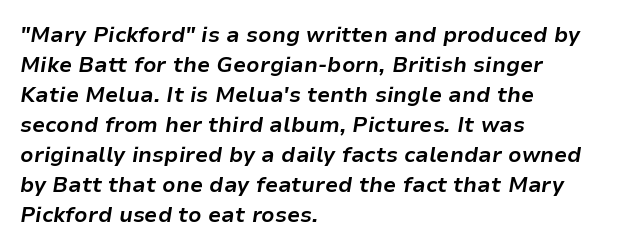
Q: Is the text bold? A: Yes.
Q: Is the text italic (slanted)? A: Yes, it leans right by about 9 degrees.
Q: Is the text underlined? A: No.
Q: How is the paragraph aligned? A: Left-aligned.
Q: Is the spacing between letters normal or unusually wide? A: Normal.
Q: Is the spacing between lines tight, normal or loose? A: Normal.
